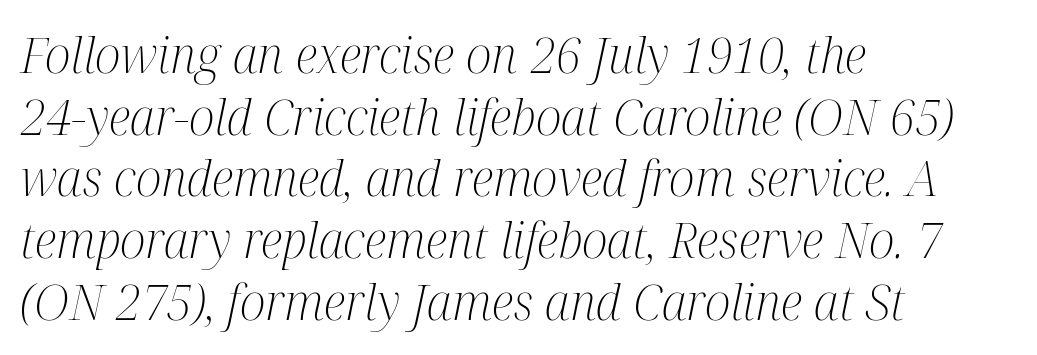
{"serif": "yes", "italic": "yes", "lean": "right", "slant_degrees": 12, "bold": "no", "weight": "light", "width": "condensed", "stroke_contrast": "medium", "x_height": "medium", "monospaced": "no", "underline": "no", "align": "left", "line_spacing": "normal", "line_spacing_ratio": 1.26, "letter_spacing": "normal", "letter_spacing_em": 0.0, "glyph_px": 49}
